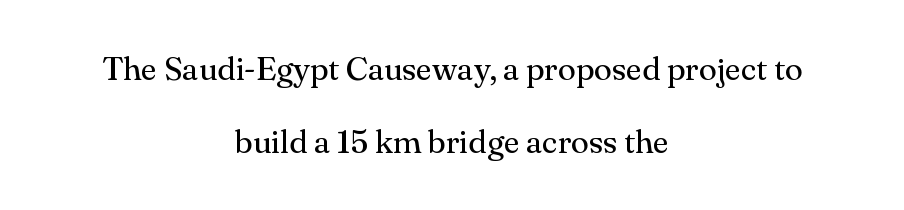
Q: Is the text bold? A: No.
Q: Is the text italic (slanted)? A: No, it is upright.
Q: Is the typeface a serif or a sans-serif typeface? A: Serif.
Q: Is the text underlined? A: No.
Q: How is the paragraph aligned? A: Centered.
Q: Is the spacing between letters normal or unusually wide? A: Normal.
Q: Is the spacing between lines tight, normal or loose? A: Loose.
Q: Width (condensed, normal, or wide)? A: Normal.
Q: Stroke contrast? A: Medium.
Q: x-height? A: Small.
Q: Monospaced? A: No.
